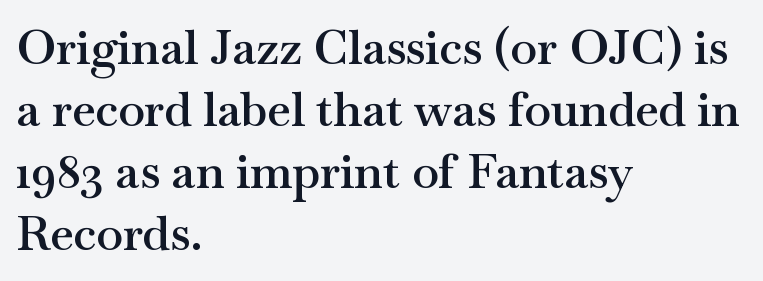
The image shows 48 px semibold, wide serif type, upright; set left-aligned, normal line spacing (1.29x), normal letter spacing, not underlined; medium stroke contrast and a small x-height.
